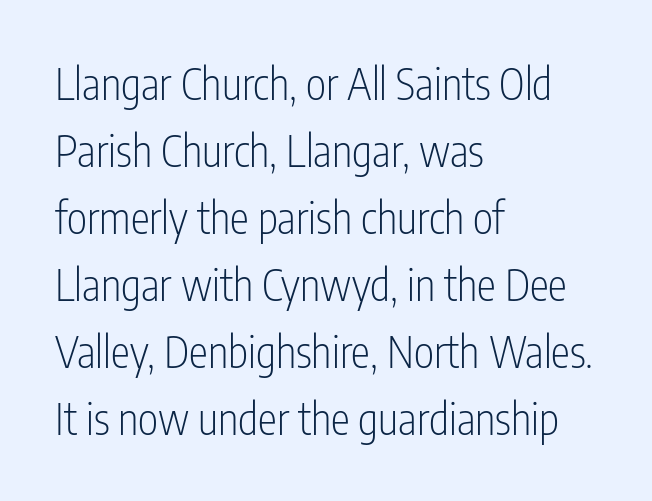
Q: Is the text bold? A: No.
Q: Is the text italic (slanted)? A: No, it is upright.
Q: Is the typeface a serif or a sans-serif typeface? A: Sans-serif.
Q: Is the text underlined? A: No.
Q: How is the paragraph aligned? A: Left-aligned.
Q: Is the spacing between letters normal or unusually wide? A: Normal.
Q: Is the spacing between lines tight, normal or loose? A: Normal.
Q: Width (condensed, normal, or wide)? A: Condensed.
Q: Stroke contrast? A: Low.
Q: x-height? A: Medium.
Q: Monospaced? A: No.
